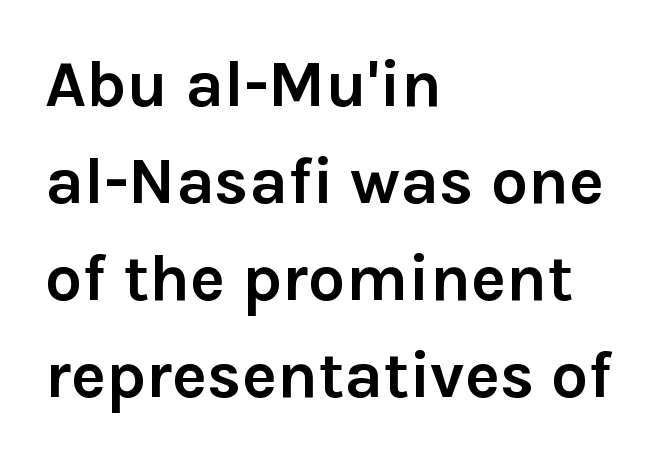
Compared with typical body copy, the letter spacing here is the same. The face used here is proportionally spaced, like ordinary book or web type. Students, this is bold: see how much ink each stroke carries. Only glyphs here, with clear space below each row. What kind of face is this? One without serifs — a sans.
